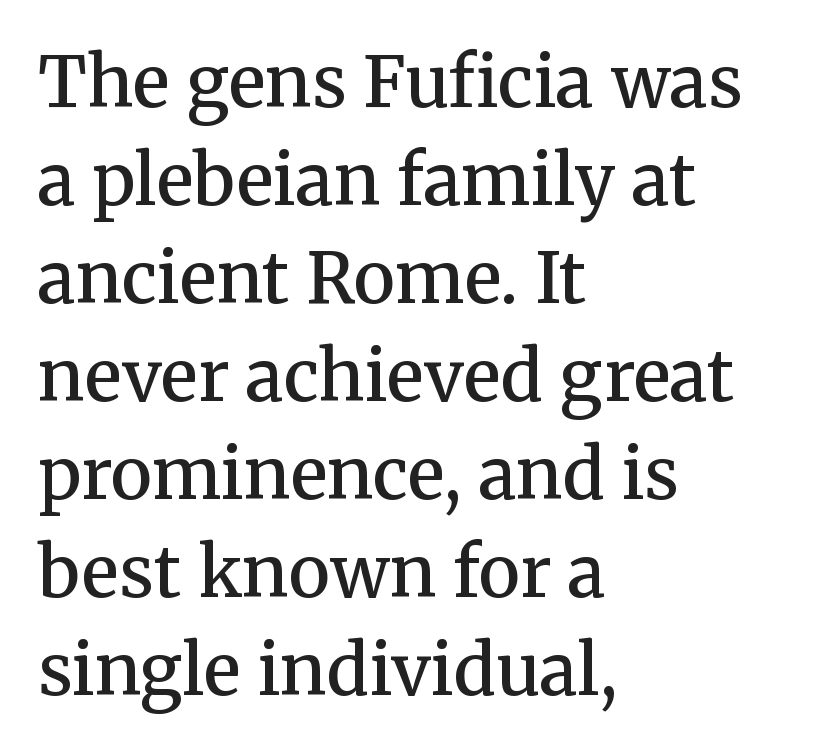
Q: Is the text bold? A: Semi-bold.
Q: Is the text italic (slanted)? A: No, it is upright.
Q: Is the typeface a serif or a sans-serif typeface? A: Serif.
Q: Is the text underlined? A: No.
Q: How is the paragraph aligned? A: Left-aligned.
Q: Is the spacing between letters normal or unusually wide? A: Normal.
Q: Is the spacing between lines tight, normal or loose? A: Normal.
Q: Width (condensed, normal, or wide)? A: Normal.
Q: Stroke contrast? A: Medium.
Q: x-height? A: Medium.
Q: Monospaced? A: No.
